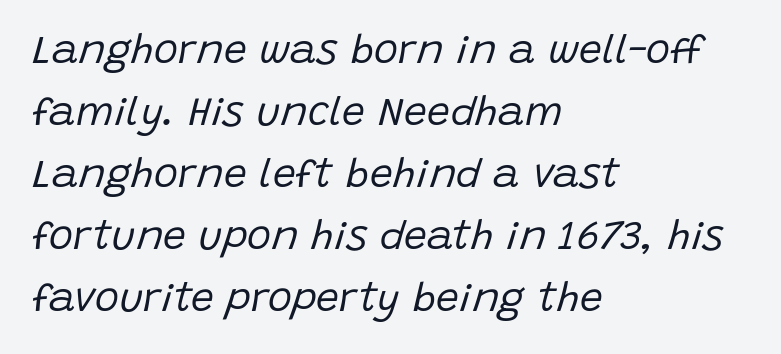
The baseline area is clear. One glance says typical: line gaps are just what's usual. Stem width sits at or under what a default text font uses. If you drew a ruler down the left edge, every line would touch it. Would a proofreader flag this as italicized? Yes. Varying glyph widths throughout — classic text-font behaviour.
